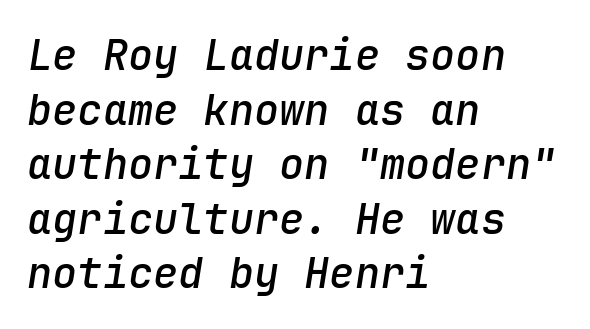
The image shows 42 px semibold type, italic (leaning right), monospaced; set left-aligned, normal line spacing (1.3x), normal letter spacing, not underlined; low stroke contrast and a medium x-height.
